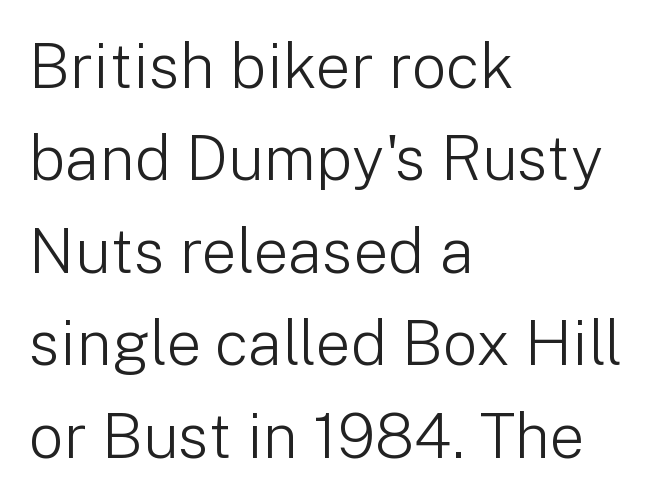
{"serif": "no", "italic": "no", "bold": "no", "weight": "light", "width": "normal", "stroke_contrast": "low", "x_height": "medium", "monospaced": "no", "underline": "no", "align": "left", "line_spacing": "normal", "line_spacing_ratio": 1.49, "letter_spacing": "normal", "letter_spacing_em": 0.0, "glyph_px": 62}
